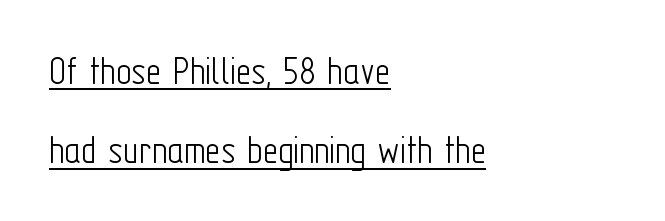
Q: Is the text bold? A: No.
Q: Is the text italic (slanted)? A: No, it is upright.
Q: Is the typeface a serif or a sans-serif typeface? A: Sans-serif.
Q: Is the text underlined? A: Yes.
Q: How is the paragraph aligned? A: Left-aligned.
Q: Is the spacing between letters normal or unusually wide? A: Normal.
Q: Width (condensed, normal, or wide)? A: Condensed.
Q: Stroke contrast? A: Low.
Q: x-height? A: Medium.
Q: Monospaced? A: No.
